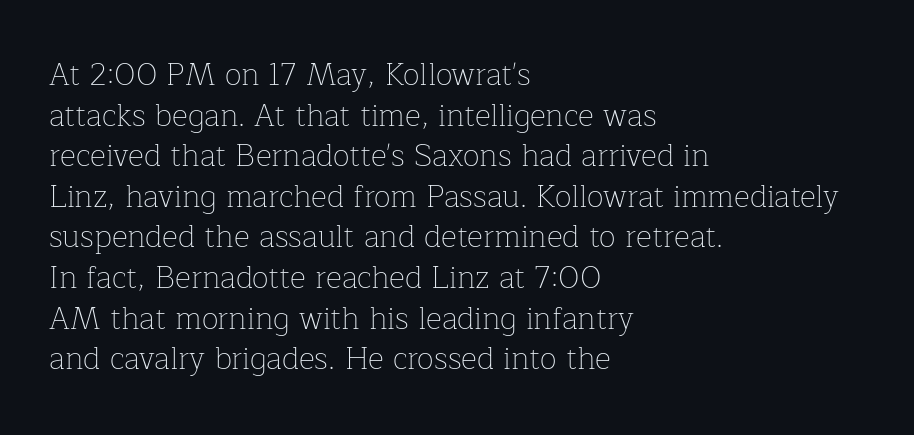
{"serif": "yes", "italic": "no", "bold": "no", "weight": "thin", "width": "normal", "stroke_contrast": "low", "x_height": "medium", "monospaced": "no", "underline": "no", "align": "left", "line_spacing": "normal", "line_spacing_ratio": 1.31, "letter_spacing": "normal", "letter_spacing_em": 0.0, "glyph_px": 31}
